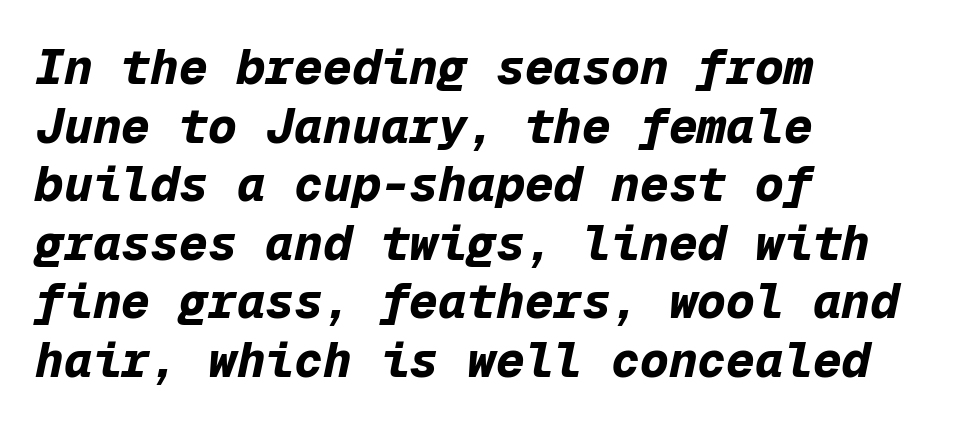
The image shows 48 px bold type, italic (leaning right), monospaced; set left-aligned, line spacing 1.22x, normal letter spacing, not underlined; low stroke contrast and a medium x-height.
